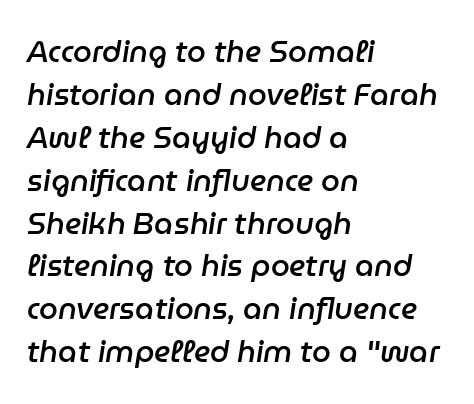
This is the in-between weight designers call semibold or demi. The typography opts for an oblique posture over an upright one. The rendering anchors every line to the left-hand side. The rendering uses a moderate line-height, typical for paragraphs. Honestly, the letter spacing is just normal — you wouldn't notice it.
